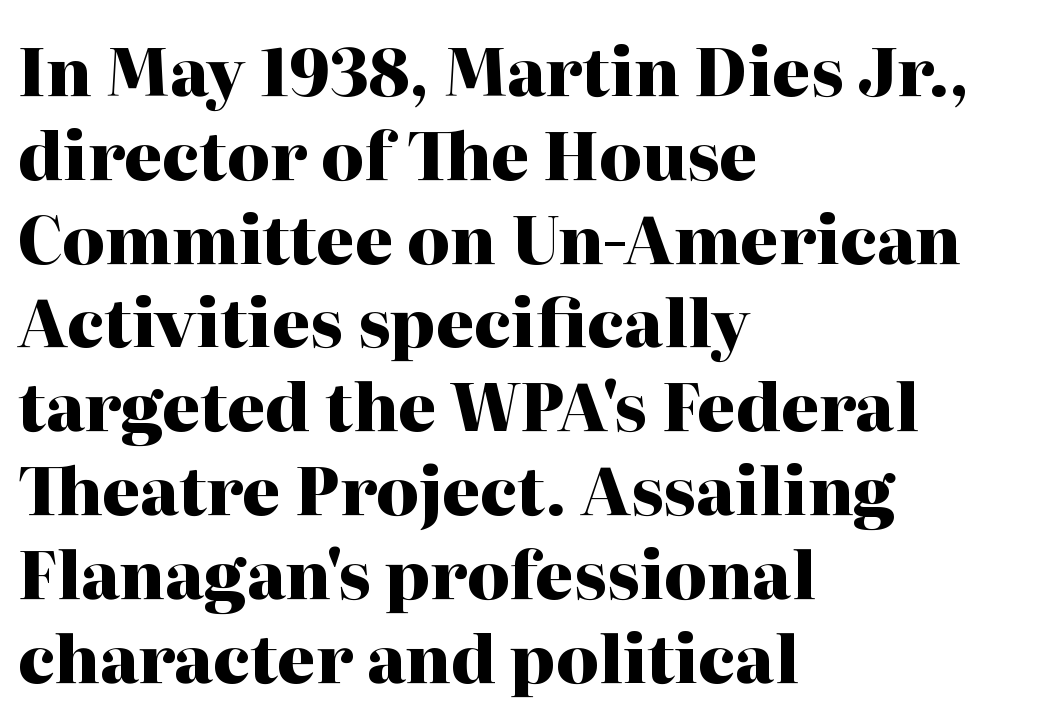
Honestly, the letter spacing is just normal — you wouldn't notice it. Normally led — the rows are evenly, conventionally spaced. Notice how thick the strokes are: this is what a full bold looks like. The strip under each line holds only bare page.
